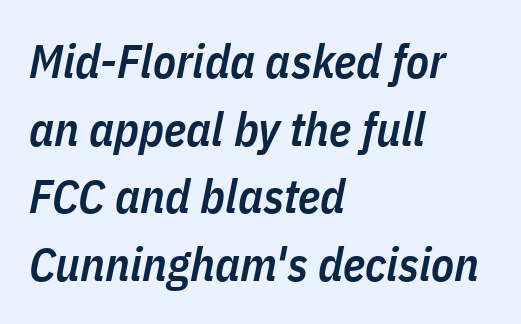
The image shows 47 px semibold, condensed type, italic (leaning right); set left-aligned, normal line spacing (1.44x), normal letter spacing, not underlined; low stroke contrast and a medium x-height.
